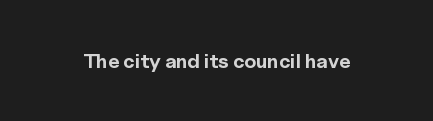
Q: Is the text bold? A: Yes.
Q: Is the text italic (slanted)? A: No, it is upright.
Q: Is the text underlined? A: No.
Q: Is the spacing between letters normal or unusually wide? A: Normal.
